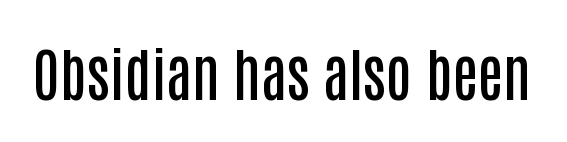
Unlike a traditional serif, this face leaves its strokes unadorned. Each letter keeps its own natural width here, so spacing adapts to shape. The lettering holds an erect, upright posture throughout. Words appear dense and cohesive because spacing is normal.
